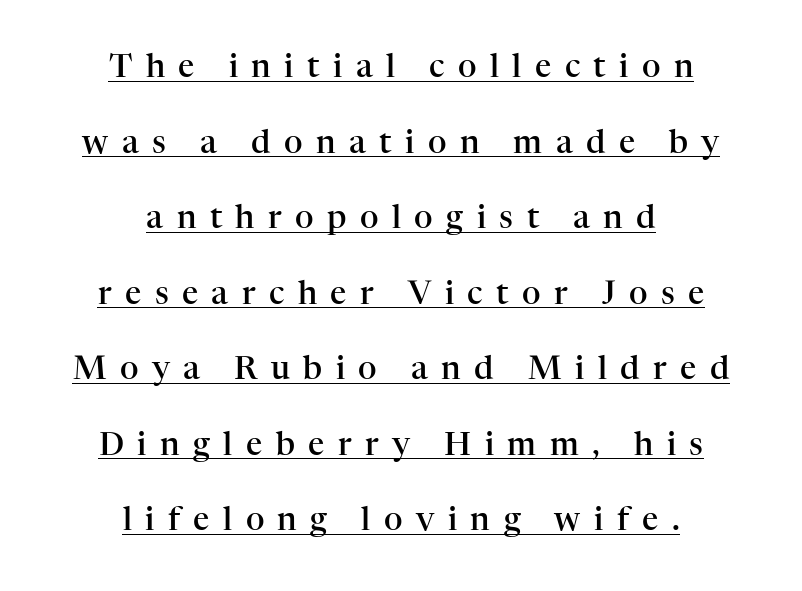
{"serif": "yes", "italic": "no", "bold": "semi", "weight": "semibold", "width": "normal", "stroke_contrast": "high", "x_height": "medium", "monospaced": "no", "underline": "yes", "align": "center", "line_spacing": "loose", "line_spacing_ratio": 2.36, "letter_spacing": "wide", "letter_spacing_em": 0.42, "glyph_px": 32}
